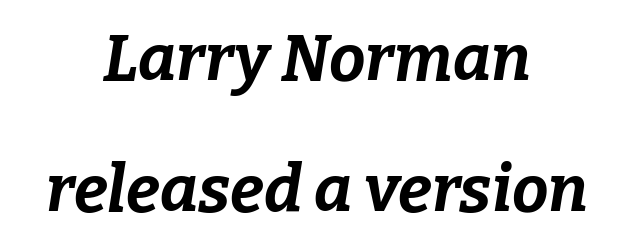
Q: Is the text bold? A: Yes.
Q: Is the text italic (slanted)? A: Yes, it leans right by about 9 degrees.
Q: Is the text underlined? A: No.
Q: How is the paragraph aligned? A: Centered.
Q: Is the spacing between letters normal or unusually wide? A: Normal.
Q: Is the spacing between lines tight, normal or loose? A: Loose.
Q: Width (condensed, normal, or wide)? A: Normal.
Q: Stroke contrast? A: Low.
Q: x-height? A: Medium.
Q: Monospaced? A: No.
